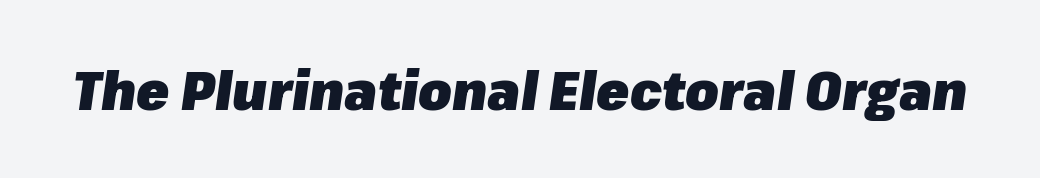
{"italic": "yes", "lean": "right", "slant_degrees": 8, "bold": "yes", "weight": "heavy", "width": "normal", "stroke_contrast": "low", "x_height": "medium", "monospaced": "no", "underline": "no", "letter_spacing": "normal", "letter_spacing_em": 0.0, "glyph_px": 54}
